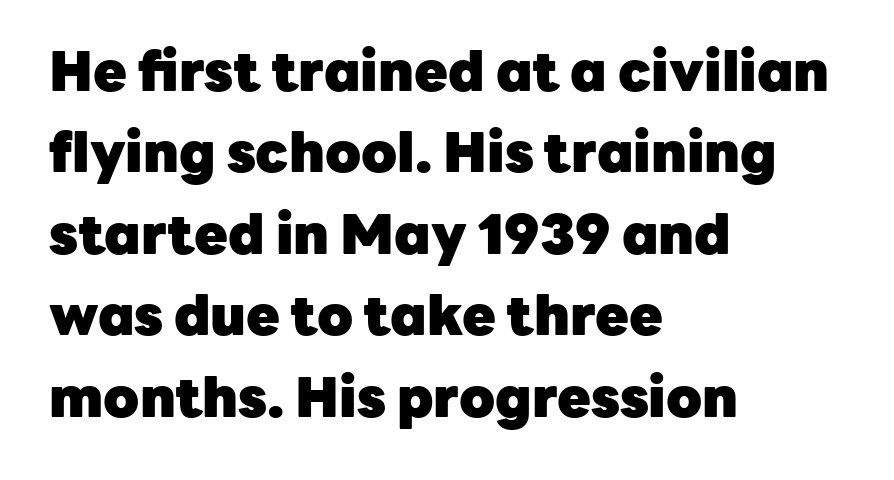
{"serif": "no", "italic": "no", "bold": "yes", "weight": "heavy", "width": "normal", "stroke_contrast": "low", "x_height": "medium", "monospaced": "no", "underline": "no", "align": "left", "line_spacing": "normal", "line_spacing_ratio": 1.48, "letter_spacing": "normal", "letter_spacing_em": 0.0, "glyph_px": 55}
